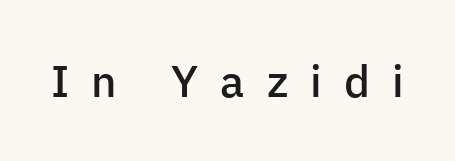
Upright lettering throughout. Substantial extra tracking has been applied to these lines. Regarding serifs, this sample does without them. The passage shown is not underscored anywhere.
